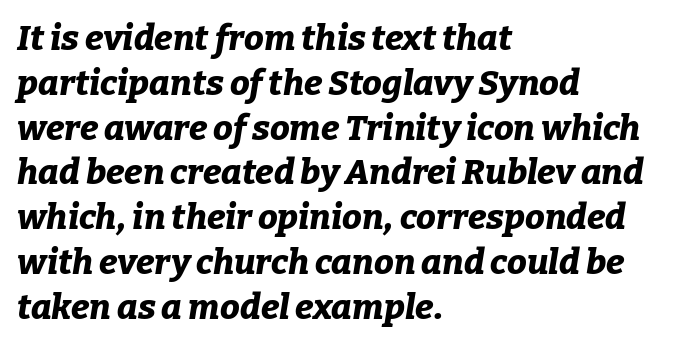
The image shows 35 px bold type, italic (leaning right); set left-aligned, normal line spacing (1.28x), normal letter spacing, not underlined; low stroke contrast and a medium x-height.
